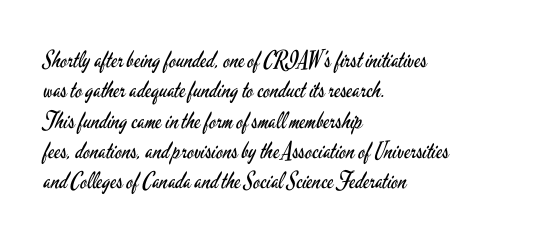
The image shows 23 px text type; set left-aligned, normal line spacing (1.32x), normal letter spacing, not underlined.
